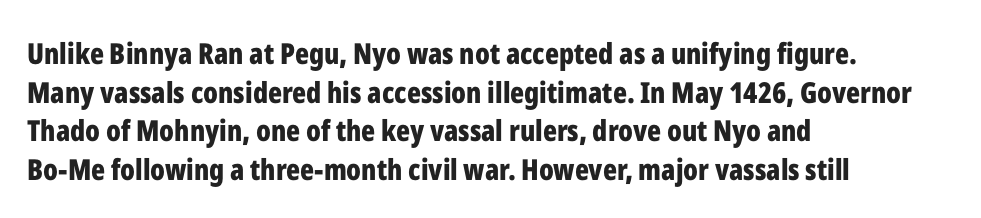
These lines are composed in type without serifs. Horizontally, the lines are justified to the leading edge only. The lettering holds an erect, upright posture throughout. The letters are bold, with thick, heavy strokes. Nobody touched the tracking dial on this one.
